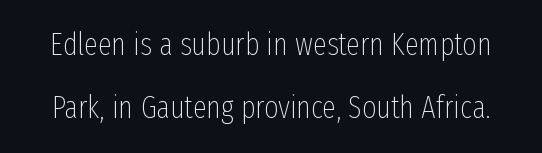
It's the straight-up-and-down kind of type. You could not count columns in this text — the font is proportionally spaced. Observe the ordinary spacing: letters are neighbours, not strangers. No extra ink here — the face is not bold. Quick note: underline off.
